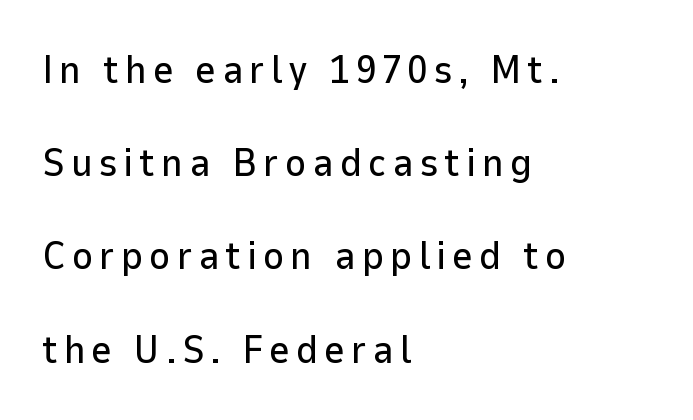
The image shows 40 px sans-serif type, upright; set left-aligned, loose line spacing (2.33x), not underlined; low stroke contrast and a medium x-height.
